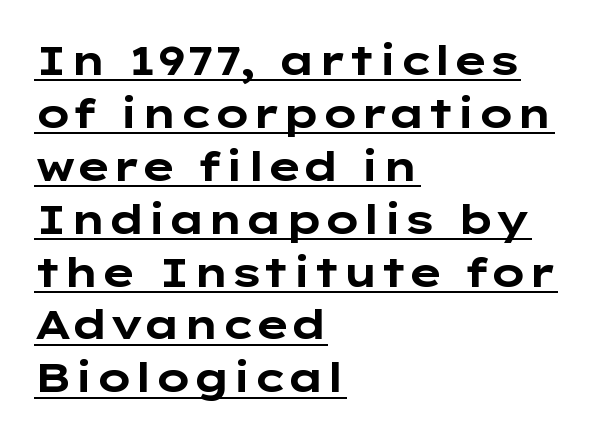
Q: Is the text bold? A: Yes.
Q: Is the text italic (slanted)? A: No, it is upright.
Q: Is the typeface a serif or a sans-serif typeface? A: Sans-serif.
Q: Is the text underlined? A: Yes.
Q: How is the paragraph aligned? A: Left-aligned.
Q: Is the spacing between letters normal or unusually wide? A: Normal.
Q: Is the spacing between lines tight, normal or loose? A: Normal.
Q: Width (condensed, normal, or wide)? A: Wide.
Q: Stroke contrast? A: Low.
Q: x-height? A: Medium.
Q: Monospaced? A: No.
